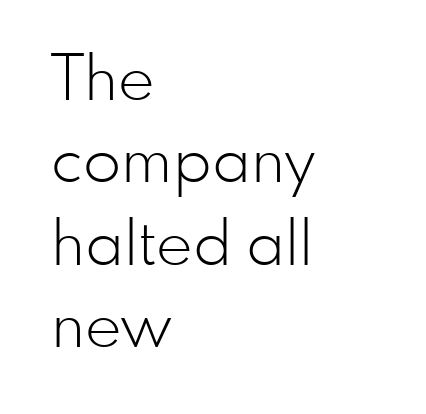
Q: Is the text bold? A: No.
Q: Is the text italic (slanted)? A: No, it is upright.
Q: Is the typeface a serif or a sans-serif typeface? A: Sans-serif.
Q: Is the text underlined? A: No.
Q: How is the paragraph aligned? A: Left-aligned.
Q: Is the spacing between letters normal or unusually wide? A: Normal.
Q: Is the spacing between lines tight, normal or loose? A: Normal.
Q: Width (condensed, normal, or wide)? A: Normal.
Q: Stroke contrast? A: Low.
Q: x-height? A: Small.
Q: Monospaced? A: No.
